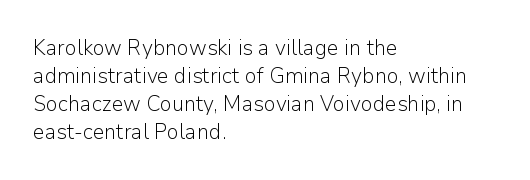
{"italic": "no", "bold": "no", "underline": "no", "align": "left", "line_spacing": "normal", "line_spacing_ratio": 1.33, "letter_spacing": "normal", "letter_spacing_em": 0.0, "glyph_px": 21}
